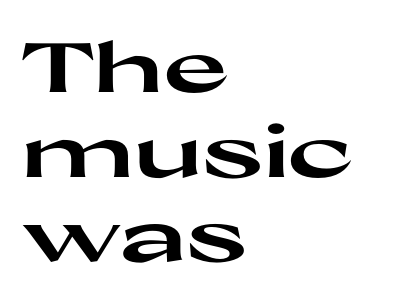
Q: Is the text bold? A: Yes.
Q: Is the text italic (slanted)? A: No, it is upright.
Q: Is the typeface a serif or a sans-serif typeface? A: Sans-serif.
Q: Is the text underlined? A: No.
Q: How is the paragraph aligned? A: Left-aligned.
Q: Is the spacing between letters normal or unusually wide? A: Normal.
Q: Width (condensed, normal, or wide)? A: Wide.
Q: Stroke contrast? A: High.
Q: x-height? A: Medium.
Q: Monospaced? A: No.
